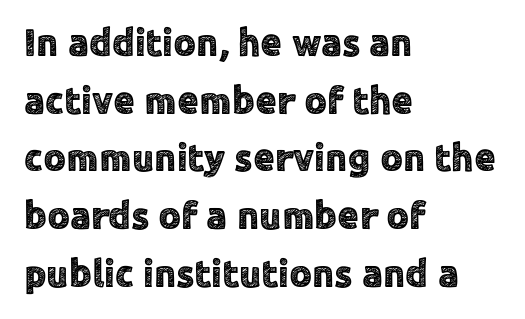
Q: Is the text italic (slanted)? A: No, it is upright.
Q: Is the typeface a serif or a sans-serif typeface? A: Sans-serif.
Q: Is the text underlined? A: No.
Q: How is the paragraph aligned? A: Left-aligned.
Q: Is the spacing between letters normal or unusually wide? A: Normal.
Q: Is the spacing between lines tight, normal or loose? A: Normal.
Q: Width (condensed, normal, or wide)? A: Normal.
Q: x-height? A: Medium.
Q: Monospaced? A: No.
